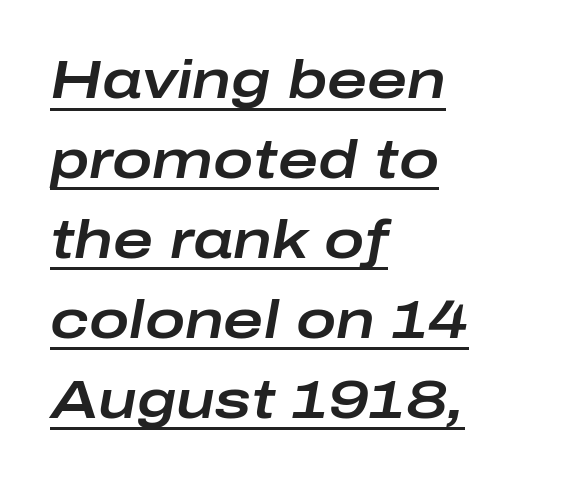
{"italic": "yes", "lean": "right", "slant_degrees": 10, "width": "wide", "stroke_contrast": "low", "x_height": "medium", "monospaced": "no", "underline": "yes", "align": "left", "line_spacing": "normal", "line_spacing_ratio": 1.48, "letter_spacing": "normal", "letter_spacing_em": 0.0, "glyph_px": 54}
